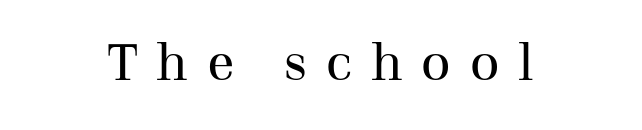
{"serif": "yes", "italic": "no", "bold": "no", "weight": "regular", "width": "normal", "stroke_contrast": "medium", "x_height": "medium", "monospaced": "no", "underline": "no", "letter_spacing": "wide", "letter_spacing_em": 0.37, "glyph_px": 51}
